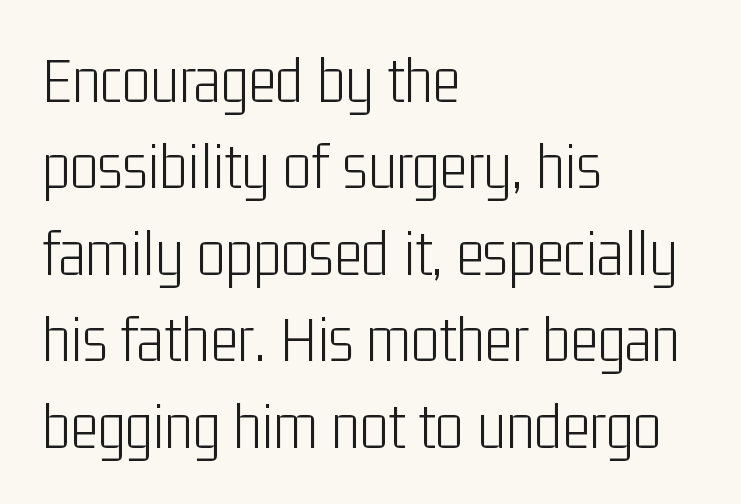
The image shows 67 px light, condensed sans-serif type, upright; set left-aligned, normal line spacing (1.29x), normal letter spacing, not underlined; low stroke contrast and a medium x-height.
